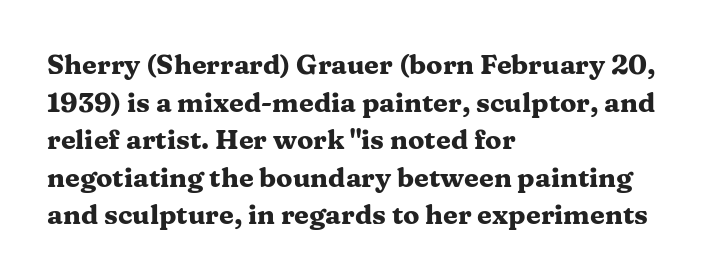
Its strokes are broad and dark, the hallmark of bold type. The letterforms sit shoulder to shoulder at normal distance. Horizontal alignment here is leftward, the default for most running prose. Each new line begins a customary step beneath the previous one. Has an underline been added? It has not. Characters remain perfectly vertical along every line.
